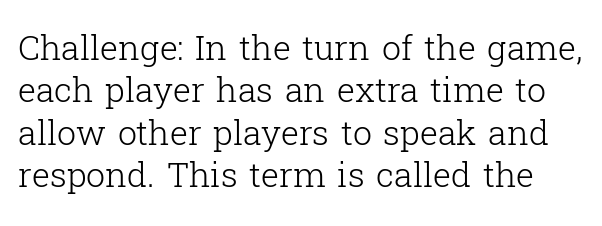
Q: Is the text bold? A: No.
Q: Is the text italic (slanted)? A: No, it is upright.
Q: Is the typeface a serif or a sans-serif typeface? A: Serif.
Q: Is the text underlined? A: No.
Q: Is the spacing between letters normal or unusually wide? A: Normal.
Q: Is the spacing between lines tight, normal or loose? A: Normal.
Q: Width (condensed, normal, or wide)? A: Normal.
Q: Stroke contrast? A: Low.
Q: x-height? A: Medium.
Q: Monospaced? A: No.
